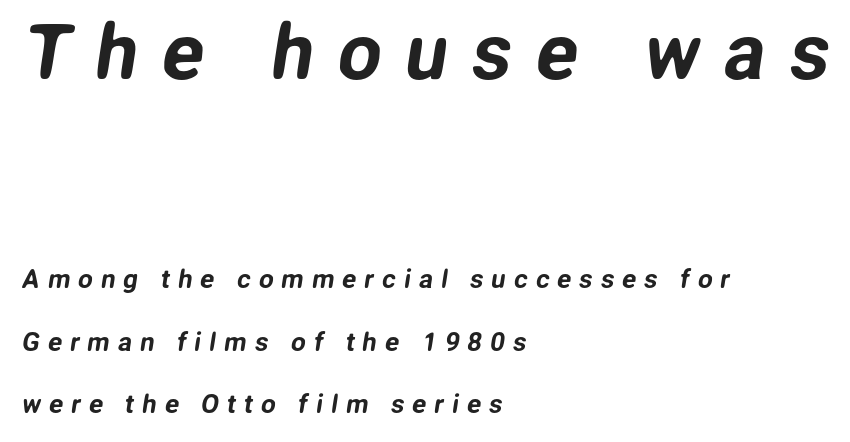
The glyphs are unaccompanied by any horizontal stroke below them. Typesetter's note — upper block bumped up in size, lower block left smaller. Visually the block forms a straight wall on the left and a jagged coastline on the right. How would I describe the line gaps? Wide and relaxed.
